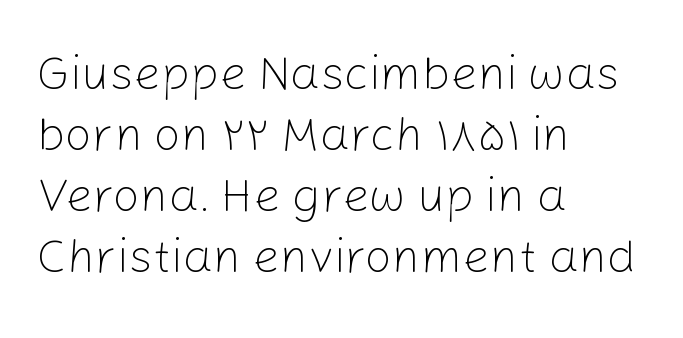
Q: Is the text bold? A: No.
Q: Is the text italic (slanted)? A: No, it is upright.
Q: Is the typeface a serif or a sans-serif typeface? A: Sans-serif.
Q: Is the text underlined? A: No.
Q: How is the paragraph aligned? A: Left-aligned.
Q: Is the spacing between letters normal or unusually wide? A: Normal.
Q: Is the spacing between lines tight, normal or loose? A: Normal.
Q: Width (condensed, normal, or wide)? A: Normal.
Q: Stroke contrast? A: Low.
Q: x-height? A: Medium.
Q: Monospaced? A: No.
